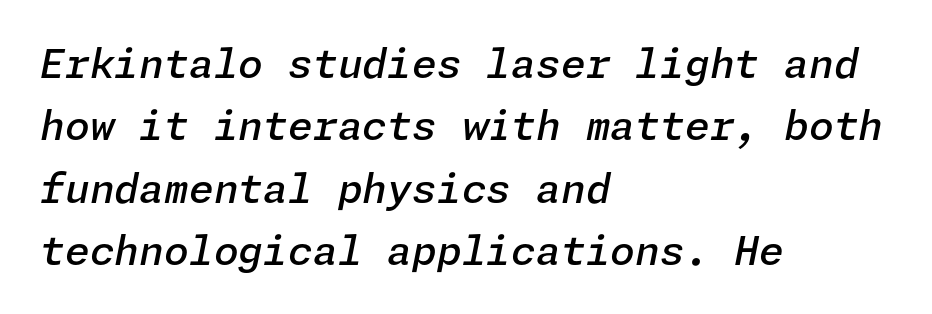
Q: Is the text bold? A: Semi-bold.
Q: Is the text italic (slanted)? A: Yes, it leans right by about 11 degrees.
Q: Is the text underlined? A: No.
Q: How is the paragraph aligned? A: Left-aligned.
Q: Is the spacing between letters normal or unusually wide? A: Normal.
Q: Is the spacing between lines tight, normal or loose? A: Normal.
Q: Width (condensed, normal, or wide)? A: Normal.
Q: Stroke contrast? A: Low.
Q: x-height? A: Medium.
